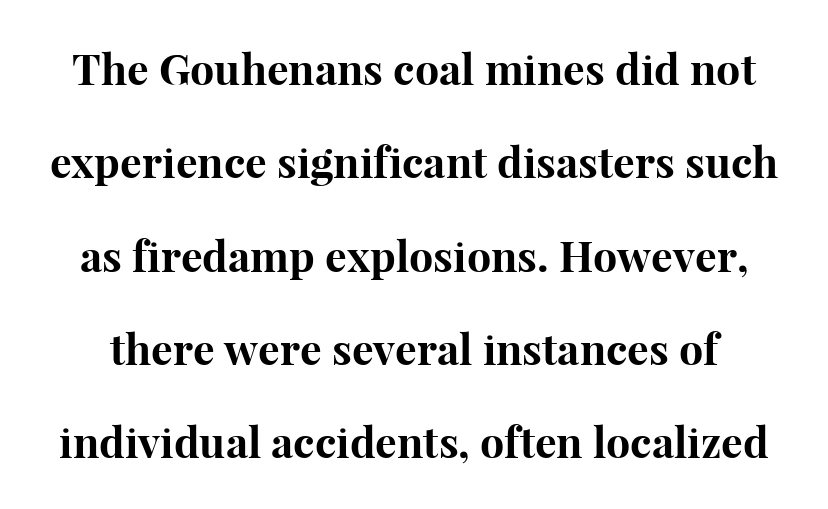
{"serif": "yes", "italic": "no", "bold": "yes", "weight": "bold", "width": "normal", "stroke_contrast": "high", "x_height": "medium", "monospaced": "no", "underline": "no", "line_spacing": "loose", "line_spacing_ratio": 2.17, "letter_spacing": "normal", "letter_spacing_em": 0.0, "glyph_px": 43}
